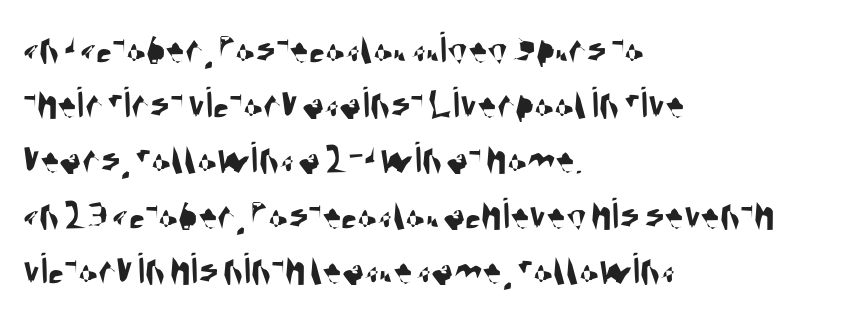
{"serif": "no", "width": "condensed", "stroke_contrast": "medium", "x_height": "large", "monospaced": "no", "underline": "no", "align": "left", "line_spacing_ratio": 1.2, "letter_spacing": "normal", "letter_spacing_em": 0.0, "glyph_px": 46}
